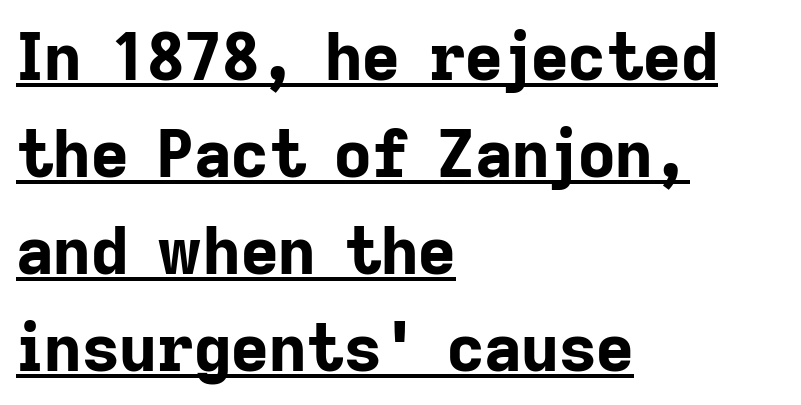
Characters follow at the spacing the type designer built in. The sample has been set heavy, in full bold. The rendering uses a moderate line-height, typical for paragraphs. Ordinary non-slanted type is in use. Here the designer chose a conventional face with non-uniform glyph widths. Grotesque or geometric, the face here clearly has no serifs.
